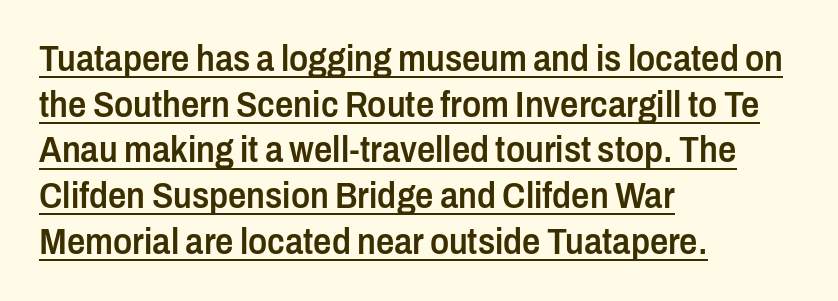
Q: Is the text bold? A: Semi-bold.
Q: Is the text italic (slanted)? A: No, it is upright.
Q: Is the typeface a serif or a sans-serif typeface? A: Sans-serif.
Q: Is the text underlined? A: Yes.
Q: How is the paragraph aligned? A: Left-aligned.
Q: Is the spacing between letters normal or unusually wide? A: Normal.
Q: Is the spacing between lines tight, normal or loose? A: Normal.
Q: Width (condensed, normal, or wide)? A: Condensed.
Q: Stroke contrast? A: Low.
Q: x-height? A: Medium.
Q: Monospaced? A: No.
